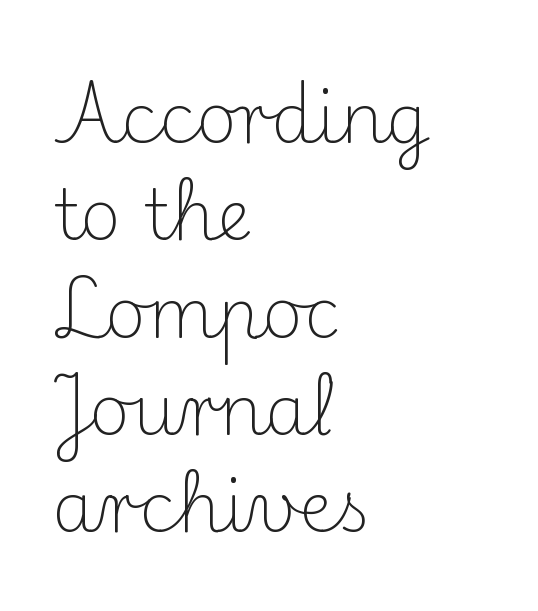
Horizontally, the lines are justified to the leading edge only. Character widths vary here, with narrow letters taking less room than wide ones. Small tapered or slab feet sit at the stroke ends, so this counts as serif. The font sits on the lighter half of the weight spectrum, regular included.
